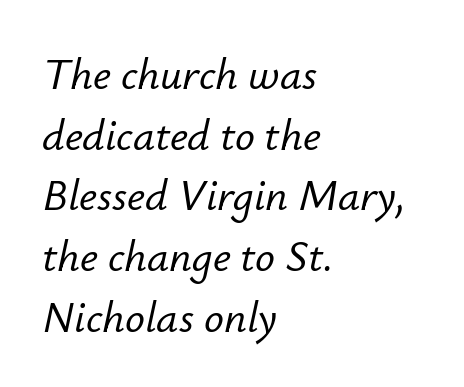
In terms of posture, this sample is oblique. Unmarked baselines from the first word to the last. Nobody touched the tracking dial on this one. The typesetter chose a ragged-right arrangement here. How would I describe the line gaps? Plain and ordinary. Here the designer chose a conventional face with non-uniform glyph widths.
